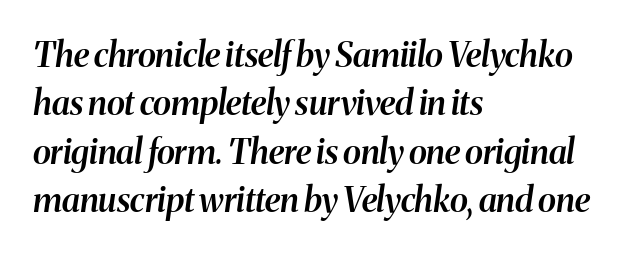
The image shows 34 px semibold type, italic (leaning right); set left-aligned, normal line spacing (1.42x), normal letter spacing, not underlined; medium stroke contrast and a medium x-height.
